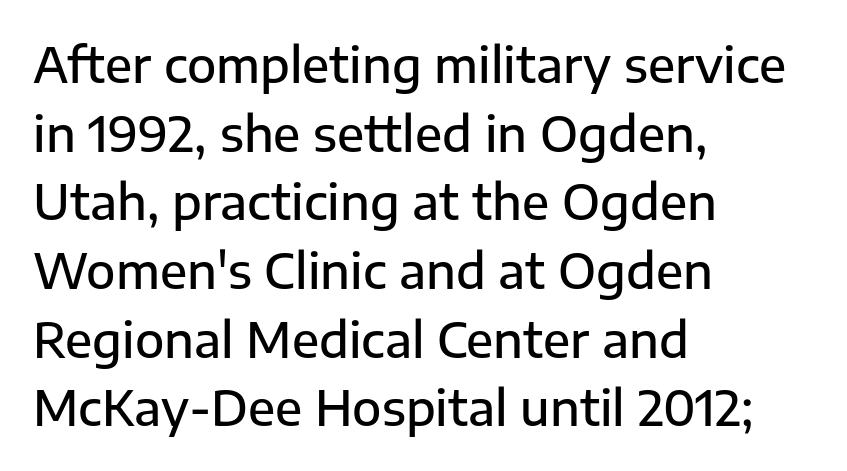
The image shows 48 px semibold sans-serif type, upright; set left-aligned, normal line spacing (1.43x), normal letter spacing, not underlined; low stroke contrast and a medium x-height.
